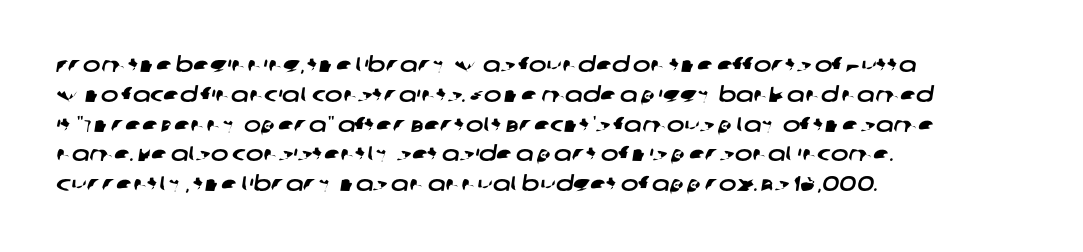
{"underline": "no", "align": "left", "line_spacing": "normal", "line_spacing_ratio": 1.42, "letter_spacing": "normal", "letter_spacing_em": 0.0, "glyph_px": 21}
